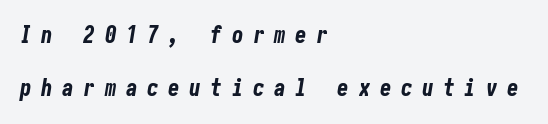
Q: Is the text bold? A: Yes.
Q: Is the text italic (slanted)? A: Yes, it leans right by about 10 degrees.
Q: Is the text underlined? A: No.
Q: How is the paragraph aligned? A: Left-aligned.
Q: Is the spacing between letters normal or unusually wide? A: Unusually wide.
Q: Is the spacing between lines tight, normal or loose? A: Loose.
